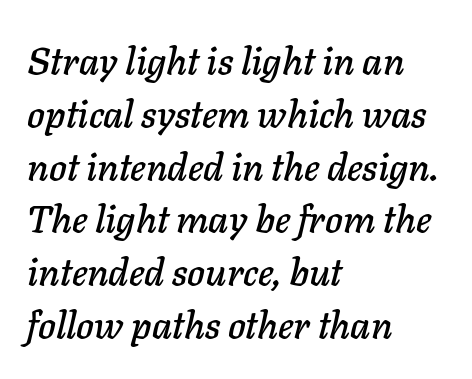
The image shows 38 px text type, italic (leaning right); set left-aligned, normal line spacing (1.39x), normal letter spacing, not underlined; low stroke contrast and a medium x-height.
